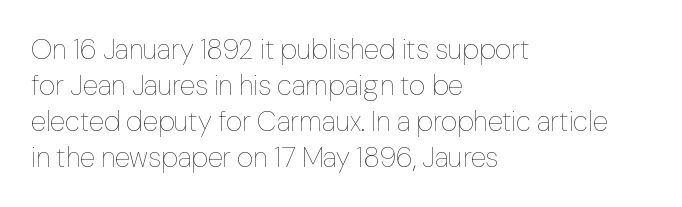
{"italic": "no", "bold": "no", "weight": "thin", "width": "normal", "stroke_contrast": "low", "x_height": "medium", "monospaced": "no", "underline": "no", "align": "left", "line_spacing": "normal", "line_spacing_ratio": 1.28, "letter_spacing": "normal", "letter_spacing_em": 0.0, "glyph_px": 28}
